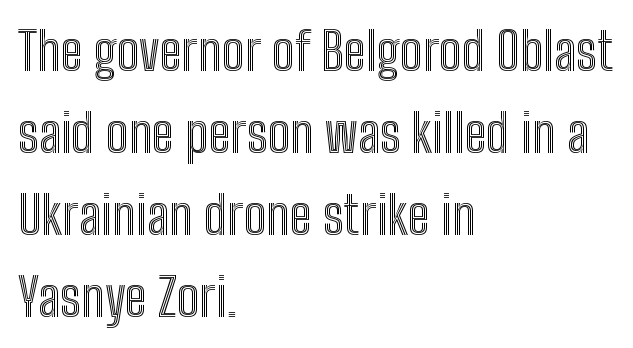
{"italic": "no", "width": "condensed", "x_height": "medium", "monospaced": "no", "underline": "no", "align": "left", "line_spacing": "normal", "line_spacing_ratio": 1.55, "letter_spacing": "normal", "letter_spacing_em": 0.0, "glyph_px": 53}
